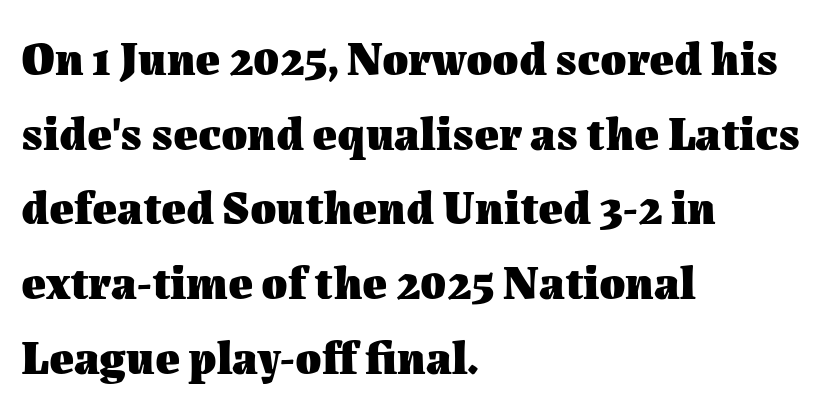
Notice how descenders clear the ascenders below comfortably — that's standard leading. Descender tails drop into unmarked territory. Character widths vary here, with narrow letters taking less room than wide ones. Pretty heavy lettering here — definitely bold.
